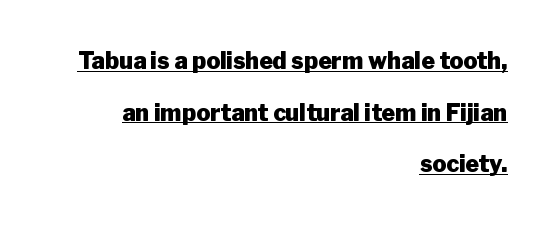
Each word holds together tightly as a unit, with standard inter-letter gaps. No italicization has been applied; the sample stays upright. The rendering uses the underline text-decoration. The rag falls on the left side of this text block. The leading is generous, giving the passage an open texture.
